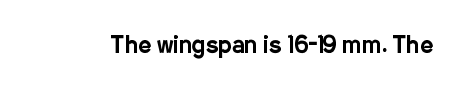
{"italic": "no", "underline": "no", "letter_spacing": "normal", "letter_spacing_em": 0.0, "glyph_px": 23}
